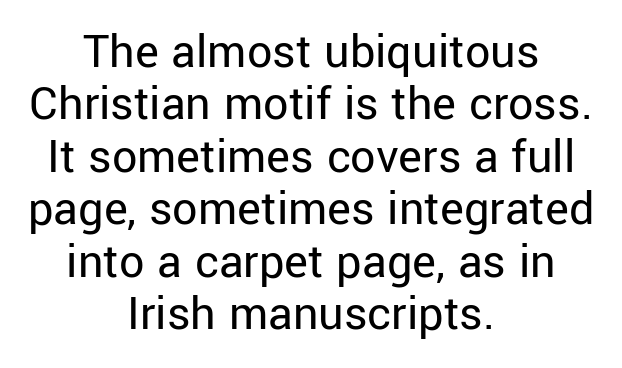
Q: Is the text bold? A: No.
Q: Is the text italic (slanted)? A: No, it is upright.
Q: Is the typeface a serif or a sans-serif typeface? A: Sans-serif.
Q: Is the text underlined? A: No.
Q: How is the paragraph aligned? A: Centered.
Q: Is the spacing between letters normal or unusually wide? A: Normal.
Q: Is the spacing between lines tight, normal or loose? A: Tight.
Q: Width (condensed, normal, or wide)? A: Normal.
Q: Stroke contrast? A: Low.
Q: x-height? A: Medium.
Q: Monospaced? A: No.
